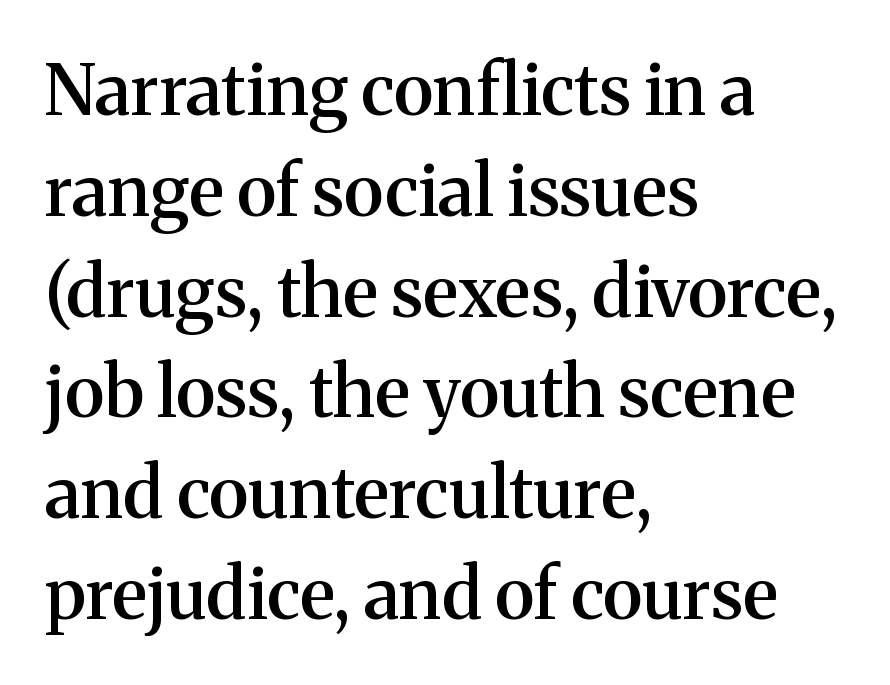
The image shows 71 px semibold serif type, upright; set left-aligned, normal line spacing (1.42x), normal letter spacing, not underlined; medium stroke contrast and a medium x-height.
